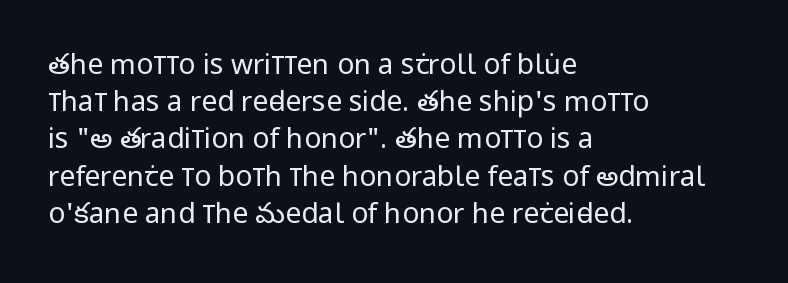
{"serif": "no", "italic": "no", "bold": "no", "weight": "regular", "width": "condensed", "stroke_contrast": "low", "x_height": "large", "monospaced": "no", "underline": "no", "align": "left", "line_spacing": "normal", "line_spacing_ratio": 1.33, "letter_spacing": "normal", "letter_spacing_em": 0.0, "glyph_px": 28}
